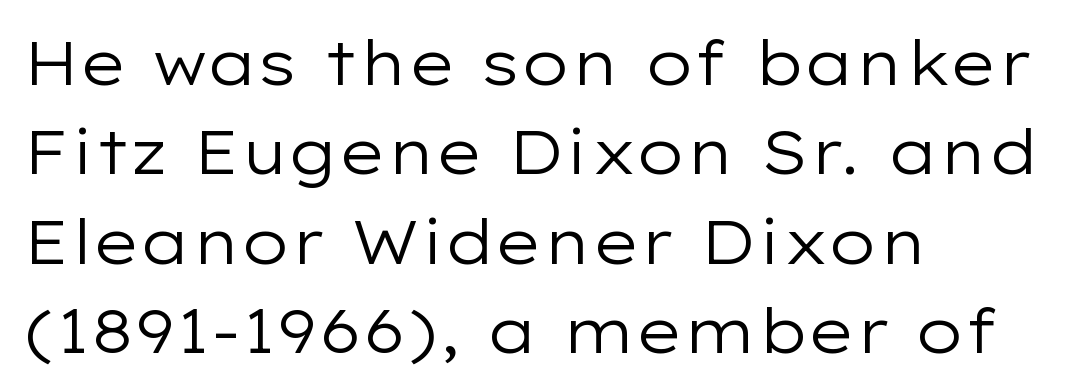
The image shows 62 px regular-weight, wide sans-serif type, upright; set left-aligned, normal line spacing (1.44x), normal letter spacing, not underlined; low stroke contrast and a medium x-height.
